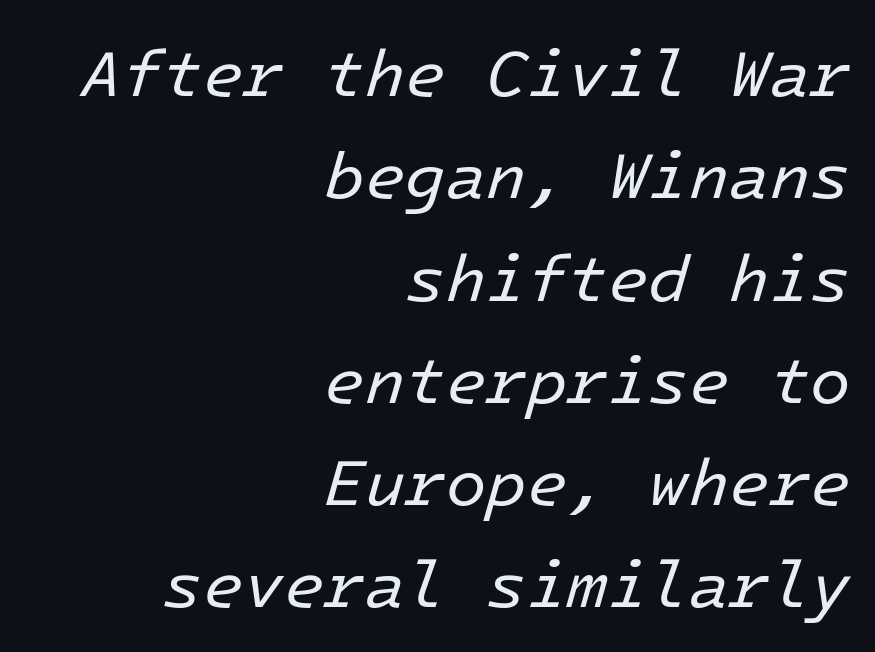
Is the type slanted? Yes — the strokes lean at a clear angle. Short note: letters normally spaced. Nothing heavy about these letters — not bold at all. The paragraph shown leans on its right margin. Normally led — the rows are evenly, conventionally spaced.
